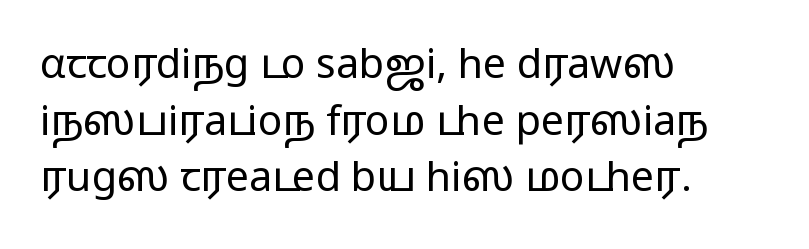
The line texture is even and compact thanks to regular tracking. Proportional: the letters do not fall into vertical columns. Where is the straight margin? On the left. When letters stand straight like this, we call the style roman or upright. Think standard paragraph weight, or any step lighter than that.
